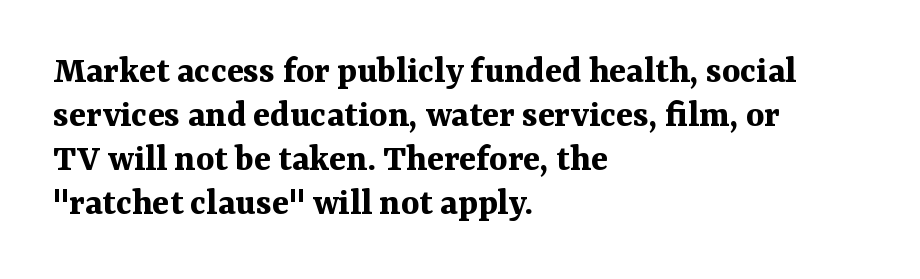
Q: Is the text bold? A: Yes.
Q: Is the text italic (slanted)? A: No, it is upright.
Q: Is the typeface a serif or a sans-serif typeface? A: Serif.
Q: Is the text underlined? A: No.
Q: How is the paragraph aligned? A: Left-aligned.
Q: Is the spacing between letters normal or unusually wide? A: Normal.
Q: Is the spacing between lines tight, normal or loose? A: Tight.
Q: Width (condensed, normal, or wide)? A: Normal.
Q: Stroke contrast? A: Medium.
Q: x-height? A: Medium.
Q: Monospaced? A: No.
